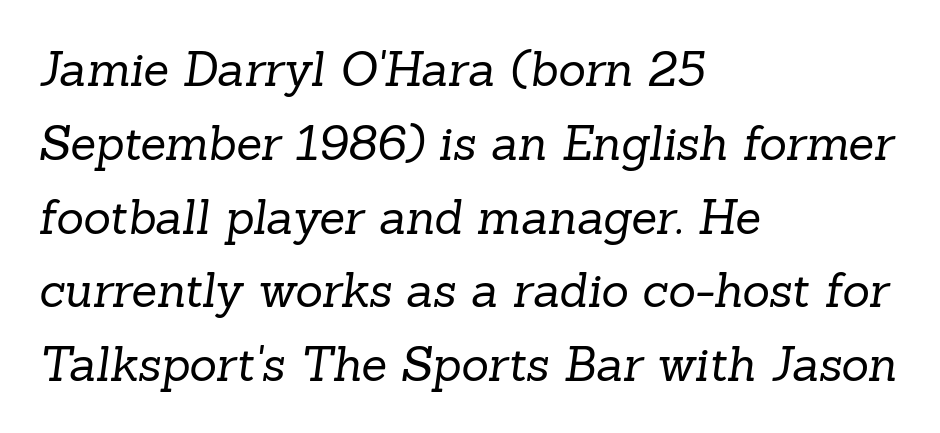
The passage shown stacks its lines at a standard gap. The rendering uses natural spacing where letterforms have individual widths. Characters follow at the spacing the type designer built in. Glance below the letters and you will spot only blank space.
